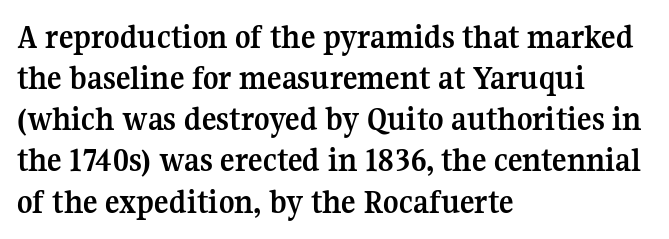
{"serif": "yes", "italic": "no", "bold": "yes", "weight": "semibold", "width": "normal", "stroke_contrast": "medium", "x_height": "medium", "monospaced": "no", "underline": "no", "align": "left", "line_spacing_ratio": 1.21, "letter_spacing": "normal", "letter_spacing_em": 0.0, "glyph_px": 34}
